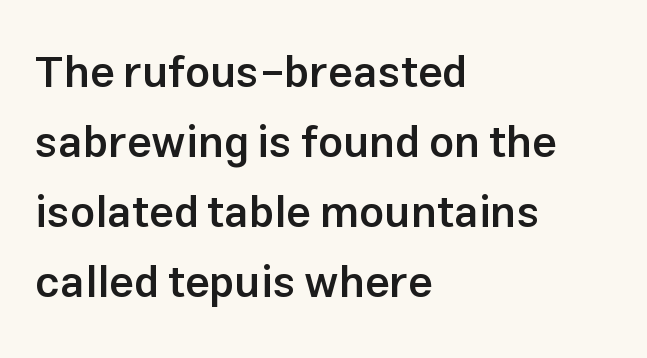
The space beneath each line is pristine and unruled. The typesetting leans somewhat heavy: a semibold. A sans-serif font was chosen for this passage. There is no visible air inserted between adjacent glyphs.
